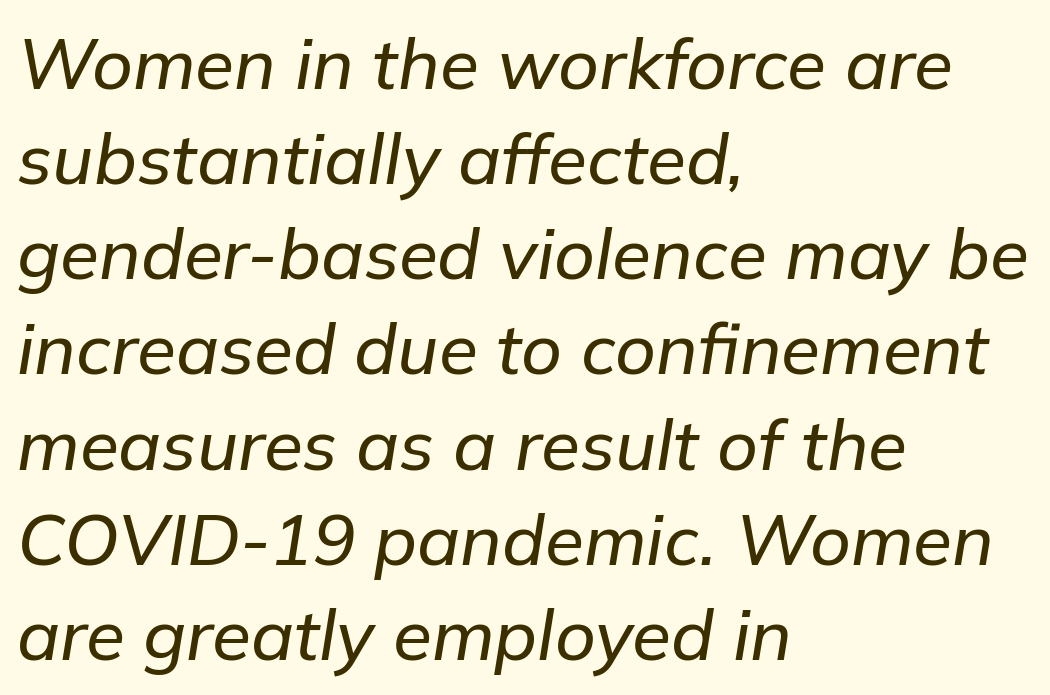
Q: Is the text italic (slanted)? A: Yes, it leans right by about 9 degrees.
Q: Is the text underlined? A: No.
Q: How is the paragraph aligned? A: Left-aligned.
Q: Is the spacing between letters normal or unusually wide? A: Normal.
Q: Is the spacing between lines tight, normal or loose? A: Normal.
Q: Width (condensed, normal, or wide)? A: Normal.
Q: Stroke contrast? A: Low.
Q: x-height? A: Medium.
Q: Monospaced? A: No.
